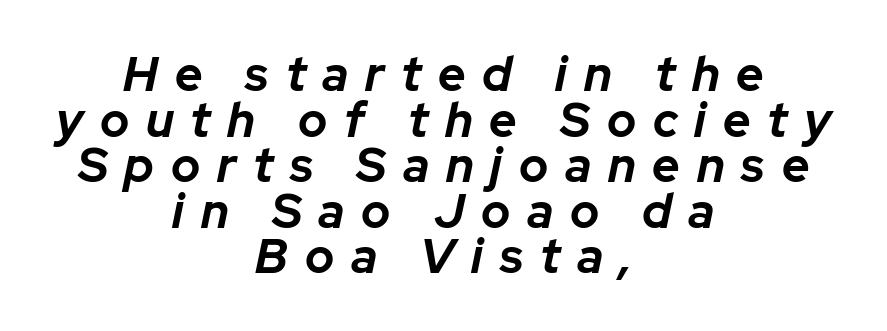
The image shows 48 px bold type, italic (leaning right); set centered, tight line spacing (0.95x), unusually wide letter spacing (+0.35 em), not underlined; low stroke contrast and a medium x-height.
